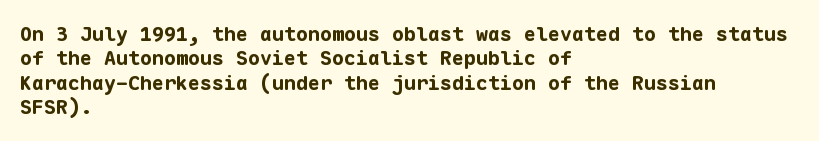
The image shows 20 px bold type, upright; set left-aligned, line spacing 1.22x, normal letter spacing, not underlined.
